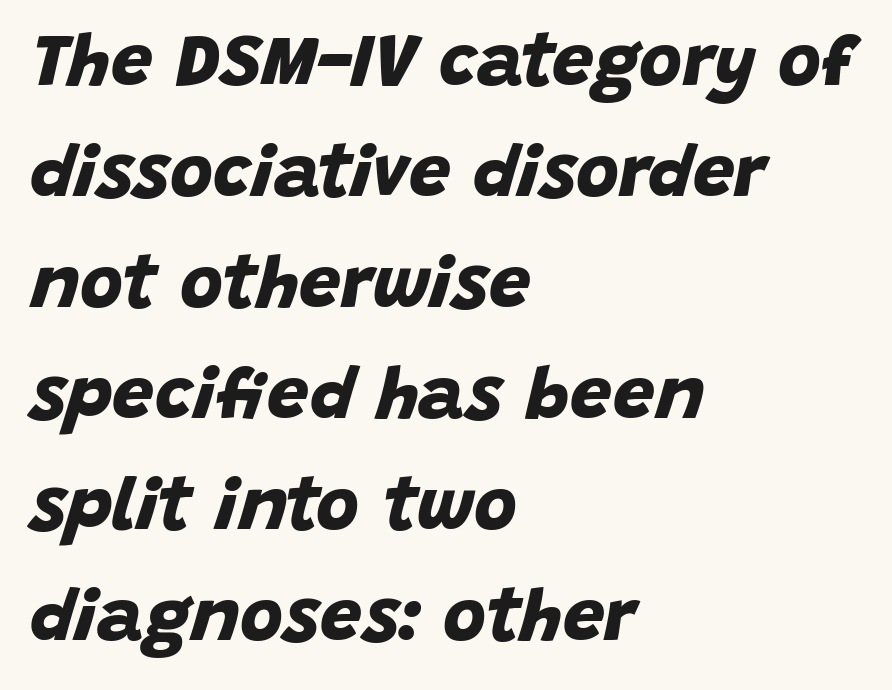
Note the varied advance widths — an 'i' is clearly narrower than an 'm'. To sum up the face: it is a sans, with no serifs. Letter spacing: default. Is the type bold? Yes — the strokes are clearly thick and heavy. One glance says typical: line gaps are just what's usual.
